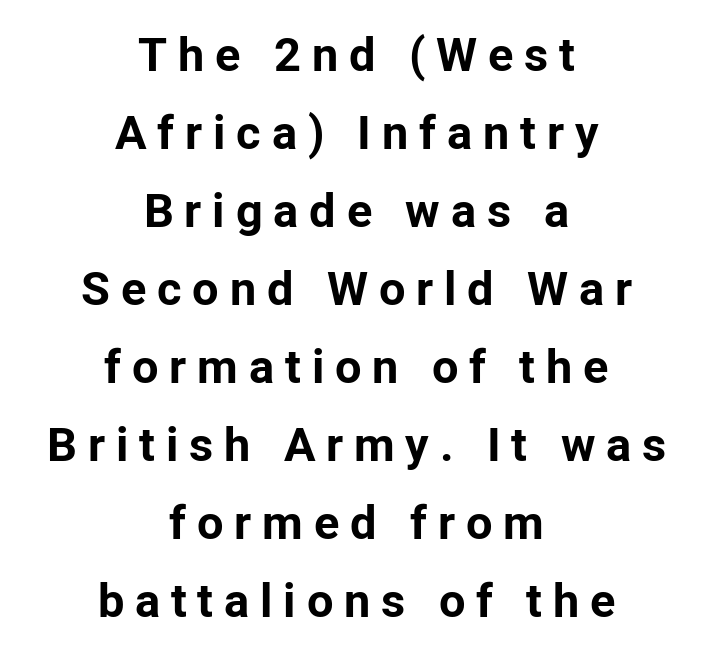
The image shows 47 px bold sans-serif type, upright; set centered, normal line spacing (1.66x), unusually wide letter spacing (+0.23 em), not underlined; low stroke contrast and a medium x-height.
